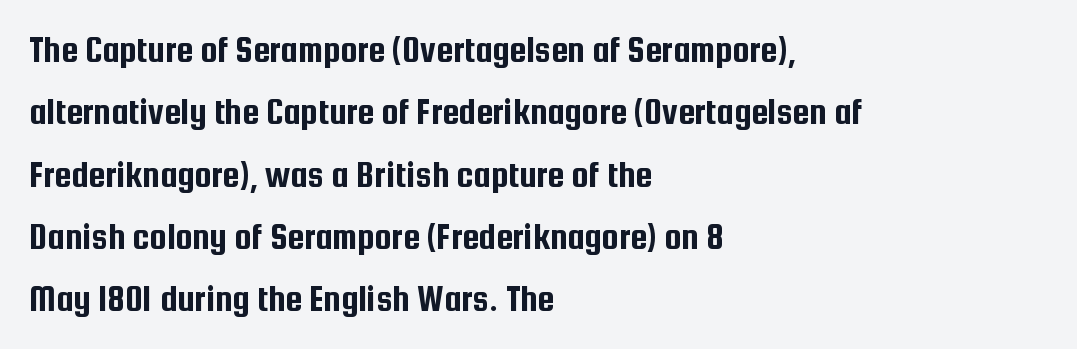
Q: Is the text italic (slanted)? A: No, it is upright.
Q: Is the typeface a serif or a sans-serif typeface? A: Sans-serif.
Q: Is the text underlined? A: No.
Q: How is the paragraph aligned? A: Left-aligned.
Q: Is the spacing between letters normal or unusually wide? A: Normal.
Q: Is the spacing between lines tight, normal or loose? A: Normal.
Q: Width (condensed, normal, or wide)? A: Condensed.
Q: Stroke contrast? A: Low.
Q: x-height? A: Medium.
Q: Monospaced? A: No.
